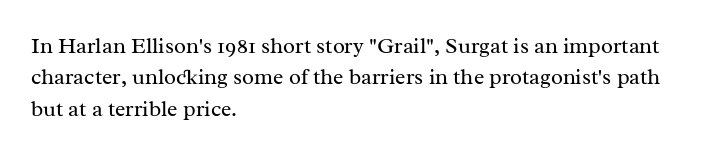
Q: Is the text bold? A: No.
Q: Is the text italic (slanted)? A: No, it is upright.
Q: Is the text underlined? A: No.
Q: How is the paragraph aligned? A: Left-aligned.
Q: Is the spacing between letters normal or unusually wide? A: Normal.
Q: Is the spacing between lines tight, normal or loose? A: Normal.
